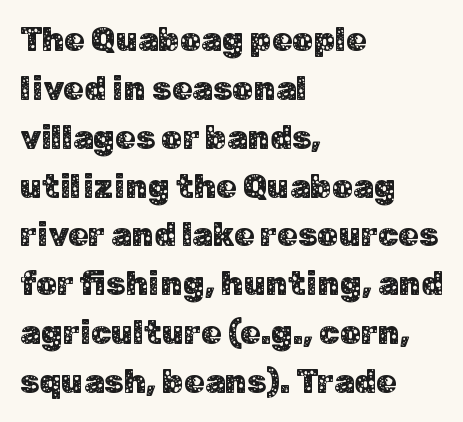
{"serif": "no", "italic": "no", "width": "normal", "stroke_contrast": "low", "x_height": "medium", "monospaced": "no", "underline": "no", "align": "left", "line_spacing": "normal", "line_spacing_ratio": 1.48, "letter_spacing": "normal", "letter_spacing_em": 0.0, "glyph_px": 33}
